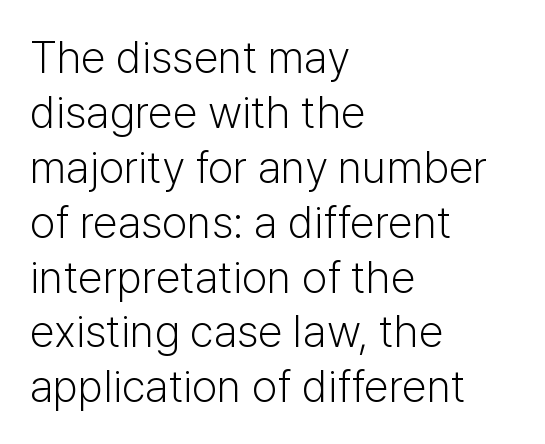
Q: Is the text bold? A: No.
Q: Is the text italic (slanted)? A: No, it is upright.
Q: Is the typeface a serif or a sans-serif typeface? A: Sans-serif.
Q: Is the text underlined? A: No.
Q: How is the paragraph aligned? A: Left-aligned.
Q: Is the spacing between letters normal or unusually wide? A: Normal.
Q: Width (condensed, normal, or wide)? A: Normal.
Q: Stroke contrast? A: Low.
Q: x-height? A: Medium.
Q: Monospaced? A: No.
